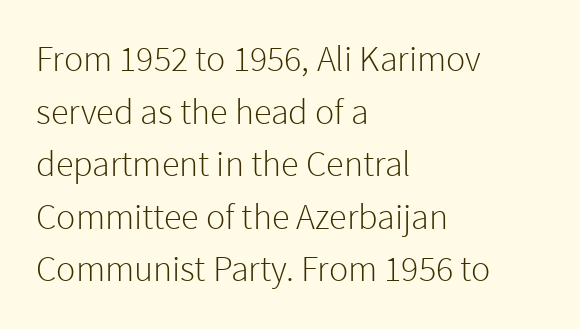
{"serif": "no", "italic": "no", "bold": "no", "weight": "light", "width": "normal", "stroke_contrast": "low", "x_height": "medium", "monospaced": "no", "underline": "no", "align": "left", "line_spacing": "normal", "line_spacing_ratio": 1.46, "letter_spacing": "normal", "letter_spacing_em": 0.0, "glyph_px": 36}
